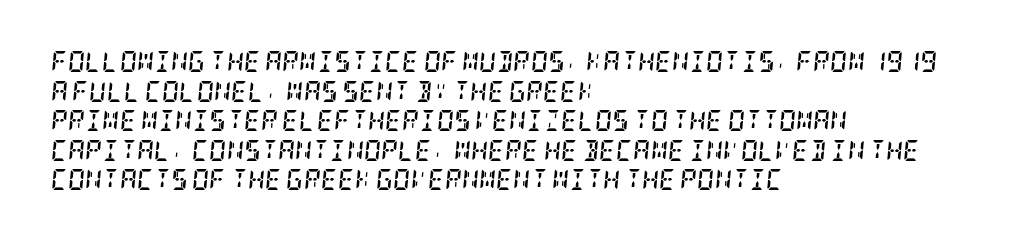
{"italic": "yes", "lean": "right", "slant_degrees": 5, "bold": "yes", "underline": "no", "align": "left", "line_spacing": "normal", "line_spacing_ratio": 1.41, "letter_spacing": "normal", "letter_spacing_em": 0.0, "glyph_px": 21}
